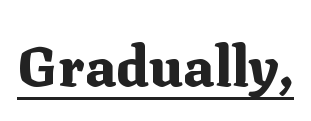
Q: Is the text bold? A: Yes.
Q: Is the text italic (slanted)? A: No, it is upright.
Q: Is the typeface a serif or a sans-serif typeface? A: Serif.
Q: Is the text underlined? A: Yes.
Q: Is the spacing between letters normal or unusually wide? A: Normal.
Q: Width (condensed, normal, or wide)? A: Normal.
Q: Stroke contrast? A: Medium.
Q: x-height? A: Medium.
Q: Monospaced? A: No.
